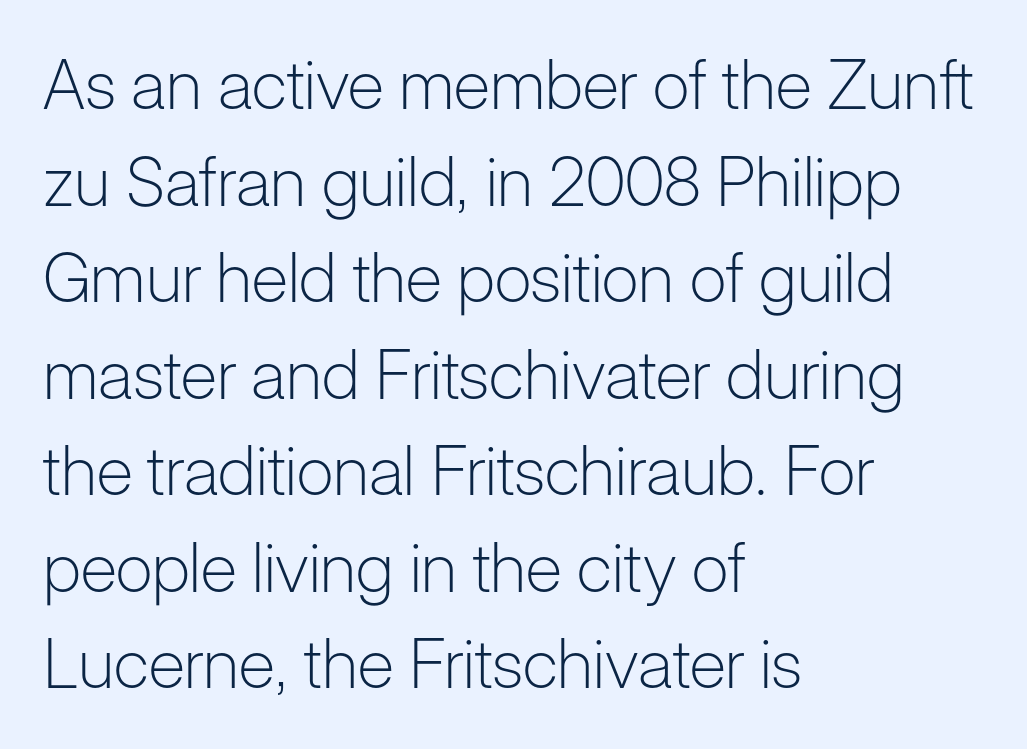
{"serif": "no", "italic": "no", "bold": "no", "weight": "light", "width": "normal", "stroke_contrast": "low", "x_height": "medium", "monospaced": "no", "underline": "no", "align": "left", "line_spacing": "normal", "line_spacing_ratio": 1.42, "letter_spacing": "normal", "letter_spacing_em": 0.0, "glyph_px": 68}
